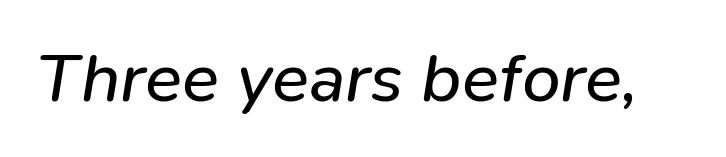
Does extra space separate the letters? No, they use regular spacing. Italic? Definitely — the glyphs are oblique. Type without underlining. Each stroke keeps to a modest, everyday thickness or less. Varying glyph widths throughout — classic text-font behaviour.
